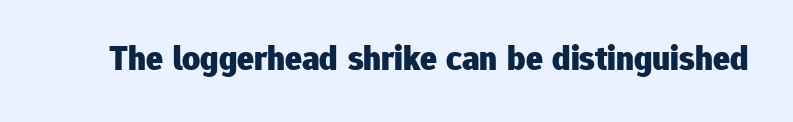
Q: Is the text bold? A: Yes.
Q: Is the text italic (slanted)? A: No, it is upright.
Q: Is the typeface a serif or a sans-serif typeface? A: Sans-serif.
Q: Is the text underlined? A: No.
Q: Is the spacing between letters normal or unusually wide? A: Normal.
Q: Width (condensed, normal, or wide)? A: Normal.
Q: Stroke contrast? A: Low.
Q: x-height? A: Medium.
Q: Monospaced? A: No.
